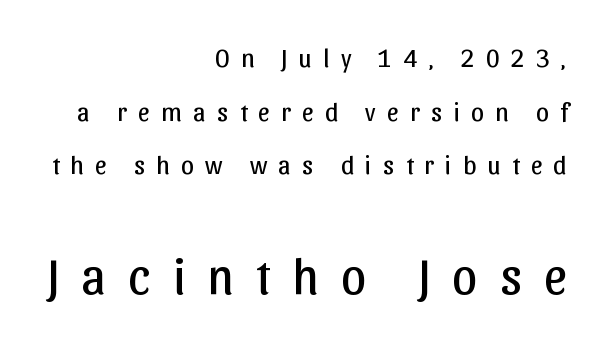
{"serif": "no", "italic": "no", "bold": "no", "weight": "regular", "width": "normal", "stroke_contrast": "low", "x_height": "medium", "monospaced": "no", "underline": "no", "align": "right", "line_spacing": "loose", "line_spacing_ratio": 2.06, "letter_spacing": "wide", "letter_spacing_em": 0.43, "larger_block": "second", "size_ratio": 1.96, "glyph_px": 51}
